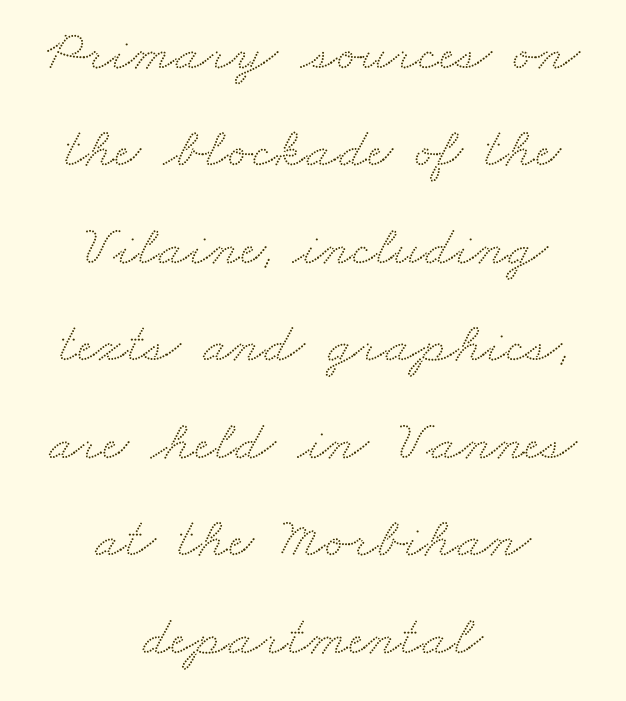
Observe the serifs anchoring each vertical stroke in this sample. Look at the tracking — it's just the regular setting, nothing added. Check under the words: just untouched page. The letters advance in unequal steps, a hallmark of proportional type.
